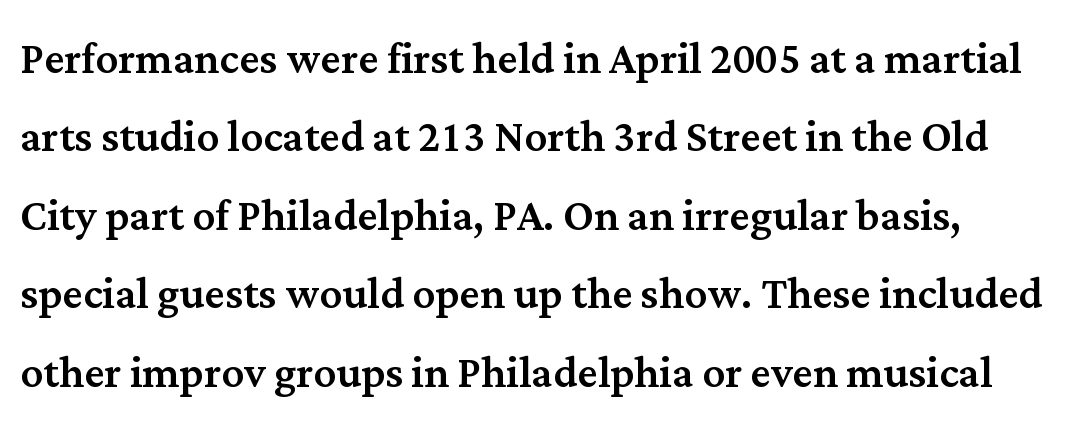
Q: Is the text italic (slanted)? A: No, it is upright.
Q: Is the typeface a serif or a sans-serif typeface? A: Serif.
Q: Is the text underlined? A: No.
Q: Is the spacing between letters normal or unusually wide? A: Normal.
Q: Is the spacing between lines tight, normal or loose? A: Normal.
Q: Width (condensed, normal, or wide)? A: Normal.
Q: Stroke contrast? A: Medium.
Q: x-height? A: Medium.
Q: Monospaced? A: No.
